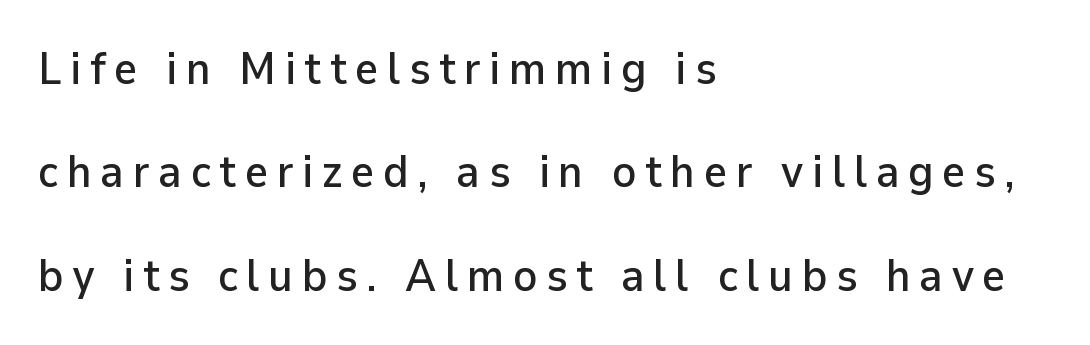
The image shows 45 px sans-serif type, upright; set left-aligned, loose line spacing (2.3x), not underlined; low stroke contrast and a medium x-height.
